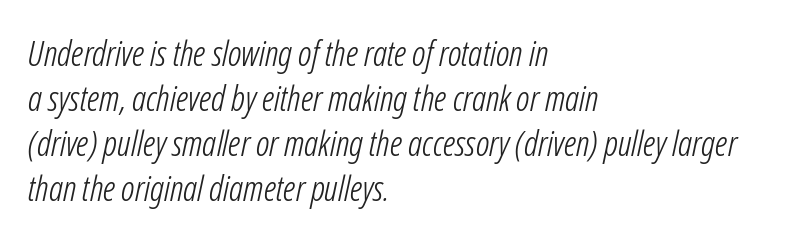
Q: Is the text bold? A: No.
Q: Is the text italic (slanted)? A: Yes, it leans right by about 12 degrees.
Q: Is the text underlined? A: No.
Q: How is the paragraph aligned? A: Left-aligned.
Q: Is the spacing between letters normal or unusually wide? A: Normal.
Q: Is the spacing between lines tight, normal or loose? A: Normal.
Q: Width (condensed, normal, or wide)? A: Condensed.
Q: Stroke contrast? A: Low.
Q: x-height? A: Medium.
Q: Monospaced? A: No.
